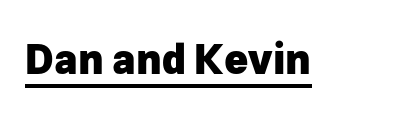
The strokes are fattened all the way to bold. Font category for this specimen: sans-serif. The specimen includes a rule beneath the text block's lines. This sample has the flowing, uneven cadence of proportional lettering. When letters stand straight like this, we call the style roman or upright.
